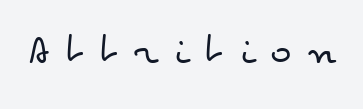
The image shows 45 px regular-weight, wide type, upright; set unusually wide letter spacing (+0.34 em), not underlined; low stroke contrast and a small x-height.
